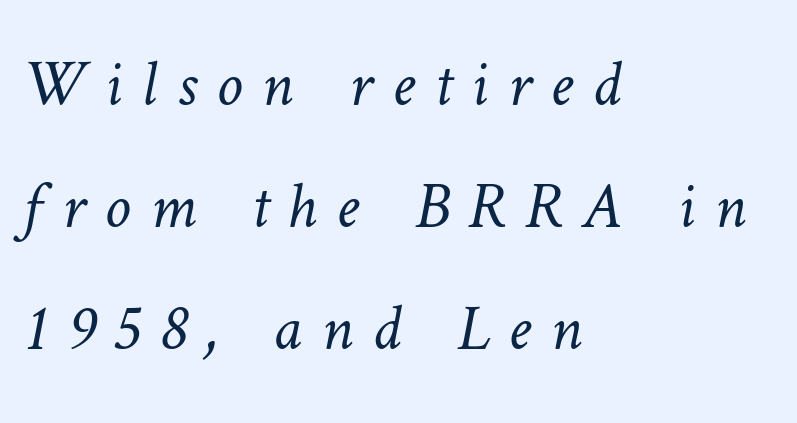
{"bold": "no", "weight": "light", "width": "normal", "stroke_contrast": "low", "x_height": "medium", "monospaced": "no", "underline": "no", "align": "left", "line_spacing_ratio": 1.85, "letter_spacing": "wide", "letter_spacing_em": 0.29, "glyph_px": 66}
